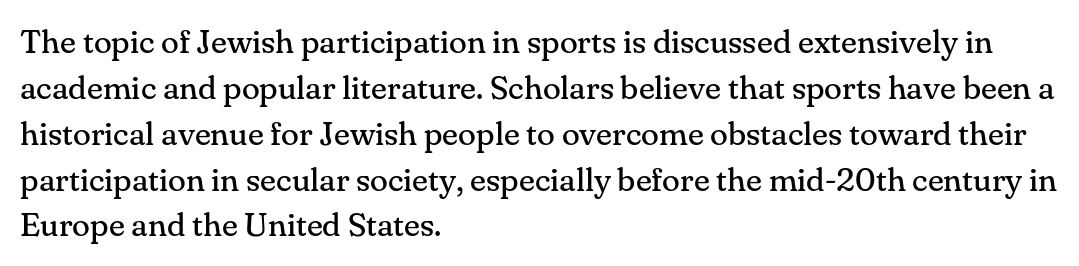
Q: Is the text bold? A: No.
Q: Is the text italic (slanted)? A: No, it is upright.
Q: Is the typeface a serif or a sans-serif typeface? A: Serif.
Q: Is the text underlined? A: No.
Q: How is the paragraph aligned? A: Left-aligned.
Q: Is the spacing between letters normal or unusually wide? A: Normal.
Q: Is the spacing between lines tight, normal or loose? A: Normal.
Q: Width (condensed, normal, or wide)? A: Normal.
Q: Stroke contrast? A: Medium.
Q: x-height? A: Small.
Q: Monospaced? A: No.
